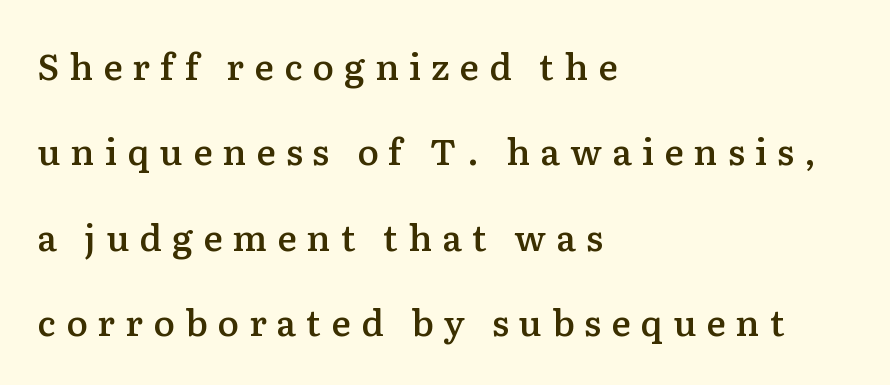
Q: Is the text bold? A: Semi-bold.
Q: Is the text italic (slanted)? A: No, it is upright.
Q: Is the typeface a serif or a sans-serif typeface? A: Serif.
Q: Is the text underlined? A: No.
Q: How is the paragraph aligned? A: Left-aligned.
Q: Is the spacing between letters normal or unusually wide? A: Unusually wide.
Q: Is the spacing between lines tight, normal or loose? A: Loose.
Q: Width (condensed, normal, or wide)? A: Normal.
Q: Stroke contrast? A: Low.
Q: x-height? A: Medium.
Q: Monospaced? A: No.
